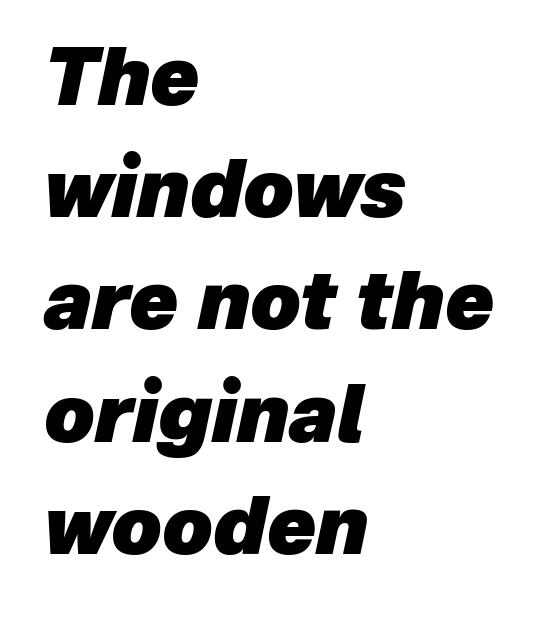
Q: Is the text bold? A: Yes.
Q: Is the text italic (slanted)? A: Yes, it leans right by about 12 degrees.
Q: Is the text underlined? A: No.
Q: How is the paragraph aligned? A: Left-aligned.
Q: Is the spacing between letters normal or unusually wide? A: Normal.
Q: Is the spacing between lines tight, normal or loose? A: Normal.
Q: Width (condensed, normal, or wide)? A: Normal.
Q: Stroke contrast? A: Low.
Q: x-height? A: Medium.
Q: Monospaced? A: No.
